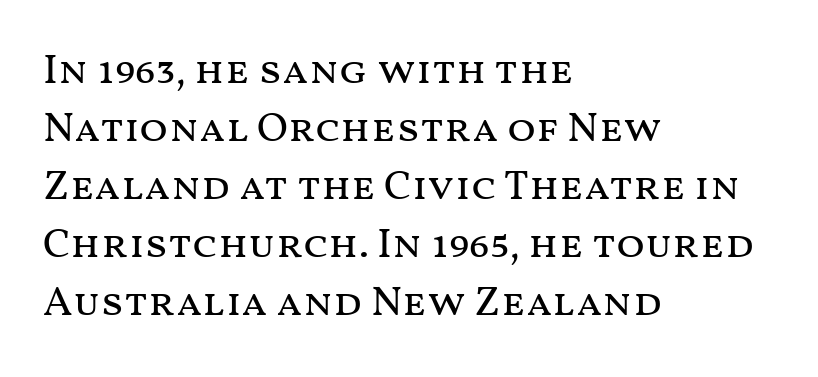
The image shows 42 px regular-weight, wide type, upright; set left-aligned, normal line spacing (1.38x), normal letter spacing, not underlined; medium stroke contrast and a medium x-height.
